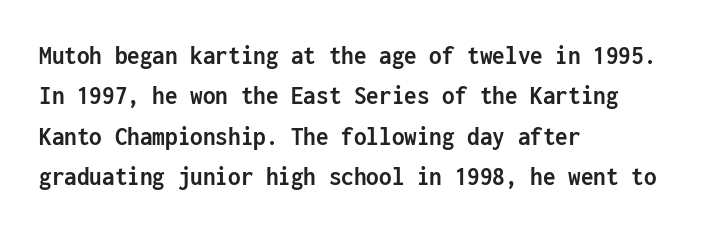
The characters look thick and weighty, a clear bold. If you drew a ruler down the left edge, every line would touch it. Nope, not italic — everything's standing straight. Rows of type keep a routine distance in the vertical direction. Classification — sans serif. The baseline area is clear.
